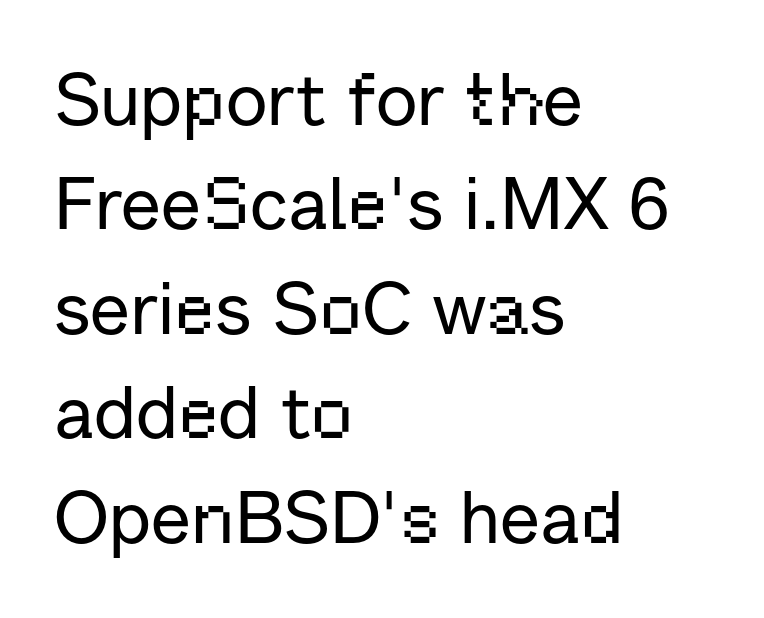
The image shows 73 px sans-serif type, upright; set left-aligned, normal line spacing (1.43x), normal letter spacing, not underlined; low stroke contrast and a medium x-height.
